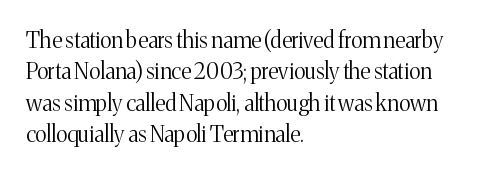
{"italic": "no", "bold": "no", "underline": "no", "align": "left", "line_spacing": "normal", "line_spacing_ratio": 1.43, "letter_spacing": "normal", "letter_spacing_em": 0.0, "glyph_px": 22}
